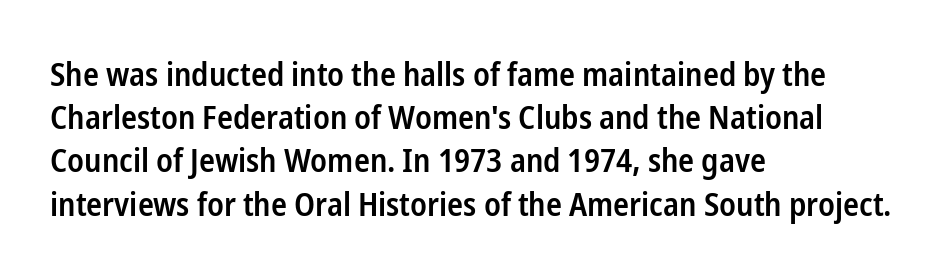
The image shows 33 px semibold, condensed sans-serif type, upright; set left-aligned, normal line spacing (1.31x), normal letter spacing, not underlined; low stroke contrast and a medium x-height.
